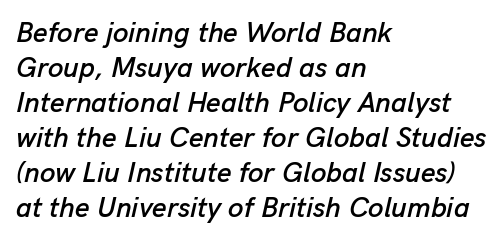
All the whitespace from short lines collects on the right. The font's italic variant was chosen for this text. Each new line begins a customary step beneath the previous one. Character widths vary here, with narrow letters taking less room than wide ones.
